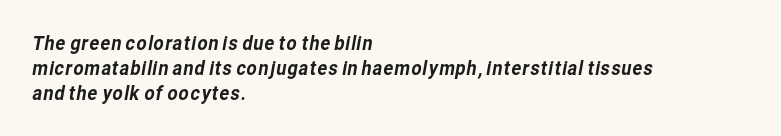
{"underline": "no", "align": "left", "line_spacing": "normal", "line_spacing_ratio": 1.25, "letter_spacing": "normal", "letter_spacing_em": 0.0, "glyph_px": 20}
